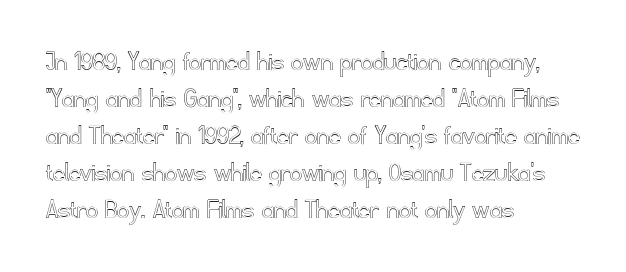
The image shows 29 px text type, upright; set left-aligned, normal line spacing (1.28x), normal letter spacing, not underlined; a small x-height.
